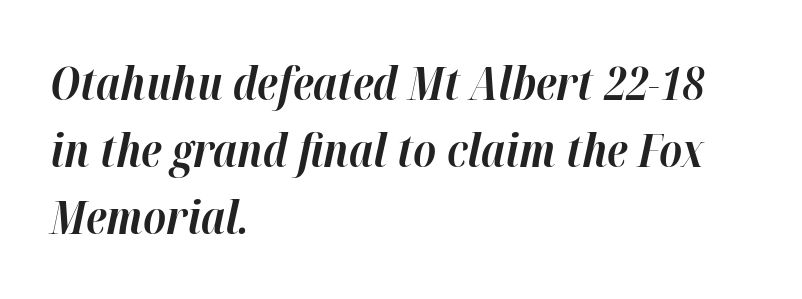
{"italic": "yes", "lean": "right", "slant_degrees": 12, "bold": "yes", "weight": "bold", "width": "normal", "stroke_contrast": "high", "x_height": "medium", "monospaced": "no", "underline": "no", "align": "left", "line_spacing": "normal", "line_spacing_ratio": 1.46, "letter_spacing": "normal", "letter_spacing_em": 0.0, "glyph_px": 46}
